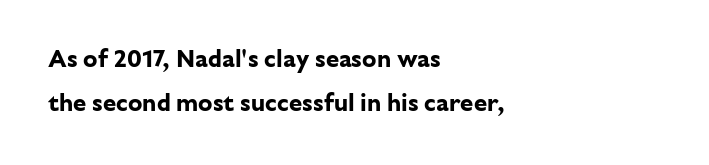
Q: Is the text bold? A: Yes.
Q: Is the text italic (slanted)? A: No, it is upright.
Q: Is the text underlined? A: No.
Q: How is the paragraph aligned? A: Left-aligned.
Q: Is the spacing between letters normal or unusually wide? A: Normal.
